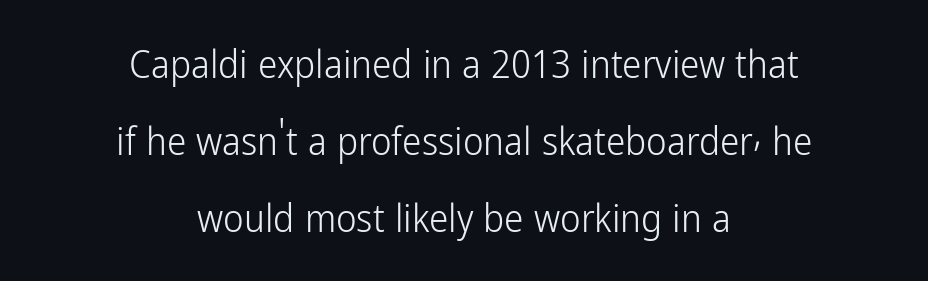
Q: Is the text bold? A: No.
Q: Is the text italic (slanted)? A: No, it is upright.
Q: Is the typeface a serif or a sans-serif typeface? A: Sans-serif.
Q: Is the text underlined? A: No.
Q: How is the paragraph aligned? A: Centered.
Q: Is the spacing between letters normal or unusually wide? A: Normal.
Q: Is the spacing between lines tight, normal or loose? A: Loose.
Q: Width (condensed, normal, or wide)? A: Condensed.
Q: Stroke contrast? A: Low.
Q: x-height? A: Medium.
Q: Monospaced? A: No.
